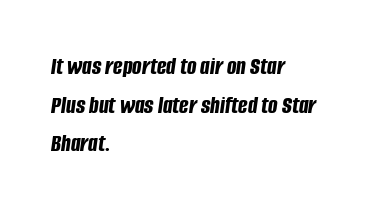
The image shows 25 px bold type, italic (leaning right); set left-aligned, normal line spacing (1.55x), normal letter spacing, not underlined.
